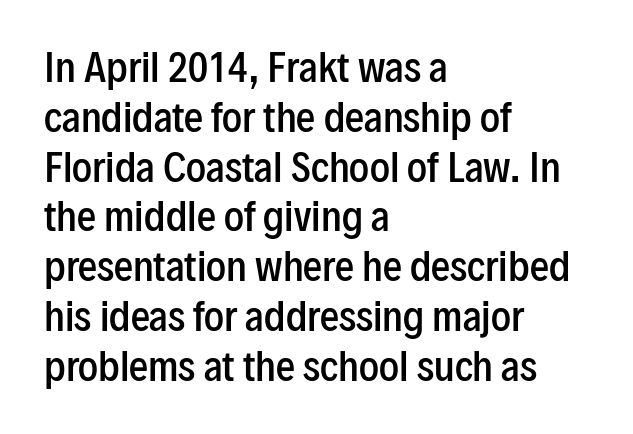
The typeface chosen for these lines omits serifs. The letters sit at their default tracking, neither squeezed nor spread. Horizontally, the lines are justified to the leading edge only. Style check: upright.
